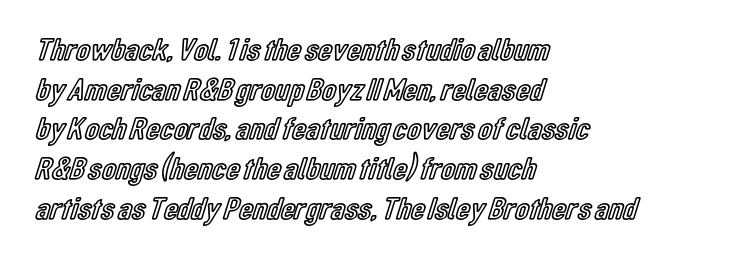
The image shows 32 px condensed type; set left-aligned, line spacing 1.24x, normal letter spacing, not underlined; a medium x-height.
